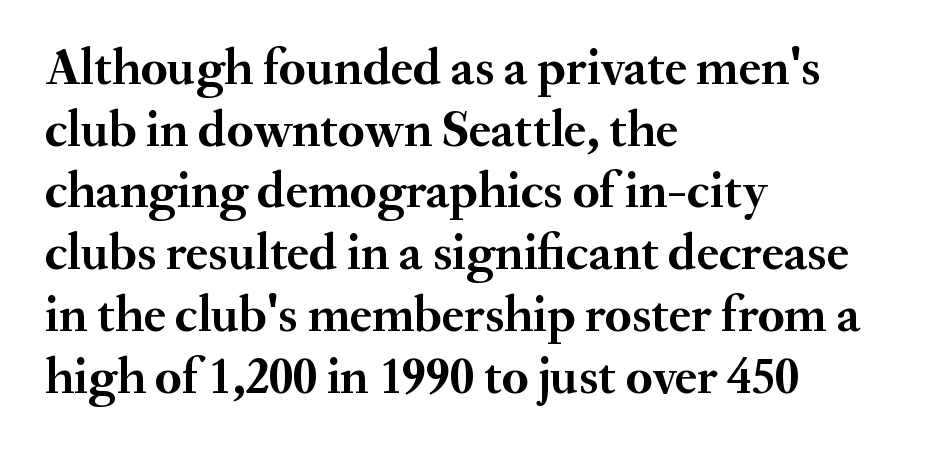
{"serif": "yes", "italic": "no", "bold": "yes", "weight": "semibold", "width": "normal", "stroke_contrast": "medium", "x_height": "small", "monospaced": "no", "underline": "no", "align": "left", "line_spacing_ratio": 1.21, "letter_spacing": "normal", "letter_spacing_em": 0.0, "glyph_px": 51}
